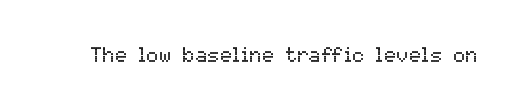
The passage shown is not underscored anywhere. The font's upright variant was chosen for this text. Stems here are at most as thick as an everyday book face. Observe the ordinary spacing: letters are neighbours, not strangers.
